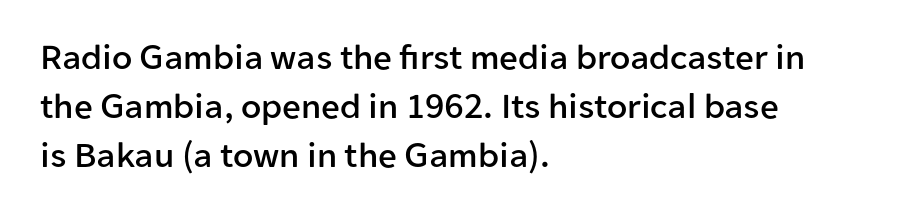
The image shows 37 px sans-serif type, upright; set left-aligned, normal line spacing (1.32x), normal letter spacing, not underlined; low stroke contrast and a medium x-height.
